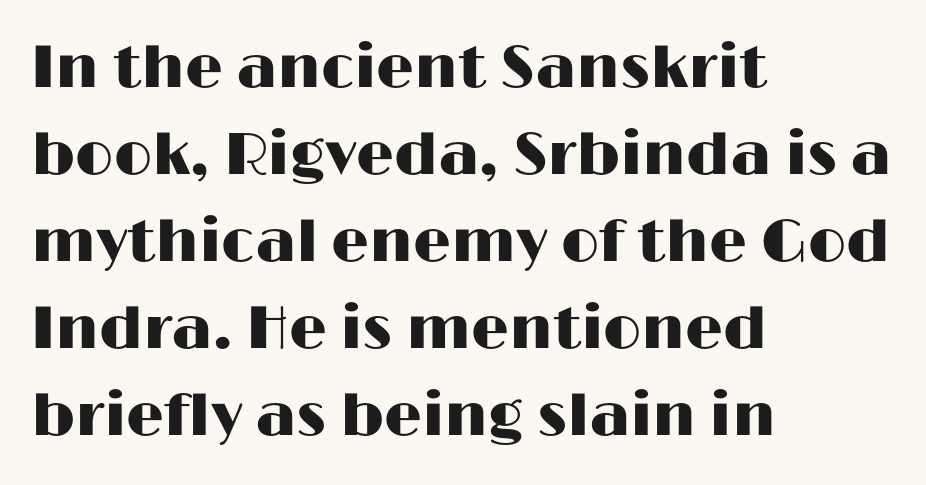
The image shows 60 px wide sans-serif type, upright; set left-aligned, normal line spacing (1.45x), normal letter spacing, not underlined; high stroke contrast and a medium x-height.
